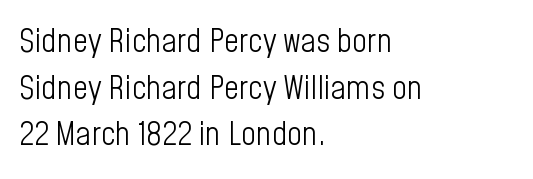
Q: Is the text bold? A: No.
Q: Is the text italic (slanted)? A: No, it is upright.
Q: Is the typeface a serif or a sans-serif typeface? A: Sans-serif.
Q: Is the text underlined? A: No.
Q: How is the paragraph aligned? A: Left-aligned.
Q: Is the spacing between letters normal or unusually wide? A: Normal.
Q: Is the spacing between lines tight, normal or loose? A: Normal.
Q: Width (condensed, normal, or wide)? A: Condensed.
Q: Stroke contrast? A: Low.
Q: x-height? A: Medium.
Q: Monospaced? A: No.
